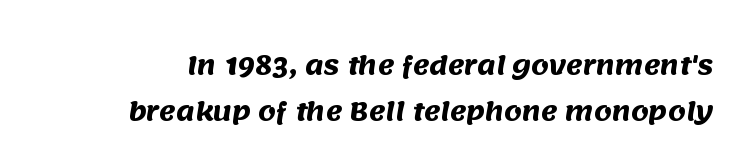
Q: Is the text bold? A: Yes.
Q: Is the text underlined? A: No.
Q: Is the spacing between letters normal or unusually wide? A: Normal.
